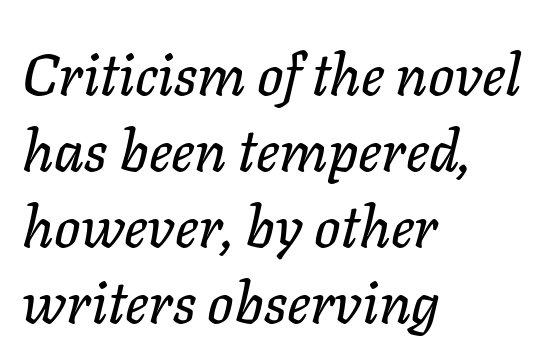
Posture: slanted. The space directly below the letters is spotless. Do the characters align in a grid? No, the font is proportional. The rendering keeps characters at their native spacing. The paragraph shown leans on its left margin.
